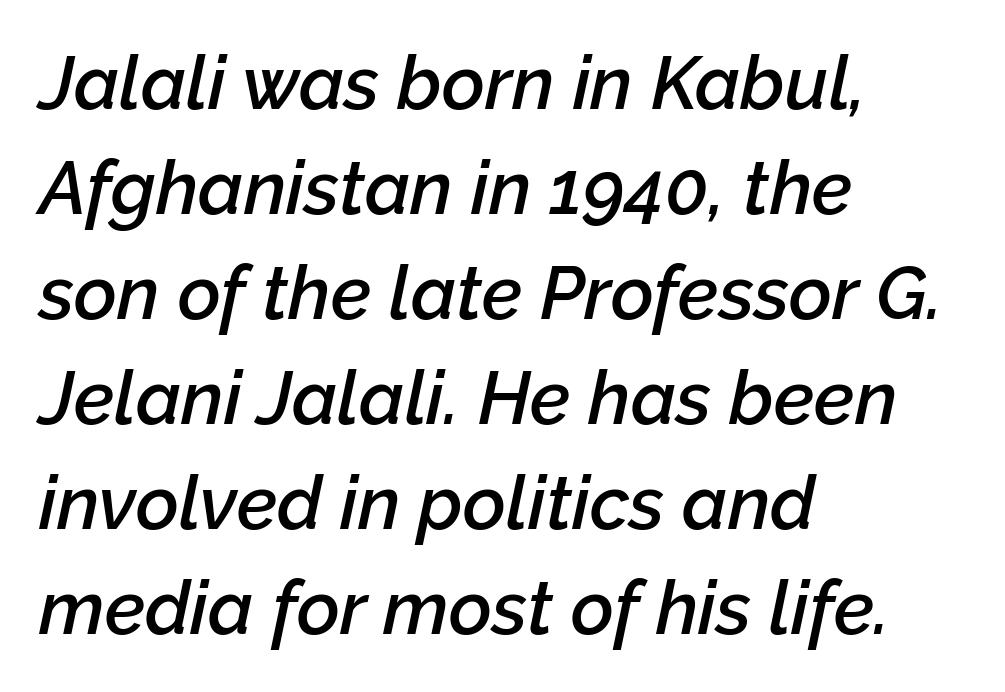
Q: Is the text bold? A: Semi-bold.
Q: Is the text italic (slanted)? A: Yes, it leans right by about 12 degrees.
Q: Is the text underlined? A: No.
Q: How is the paragraph aligned? A: Left-aligned.
Q: Is the spacing between letters normal or unusually wide? A: Normal.
Q: Is the spacing between lines tight, normal or loose? A: Normal.
Q: Width (condensed, normal, or wide)? A: Normal.
Q: Stroke contrast? A: Low.
Q: x-height? A: Medium.
Q: Monospaced? A: No.
